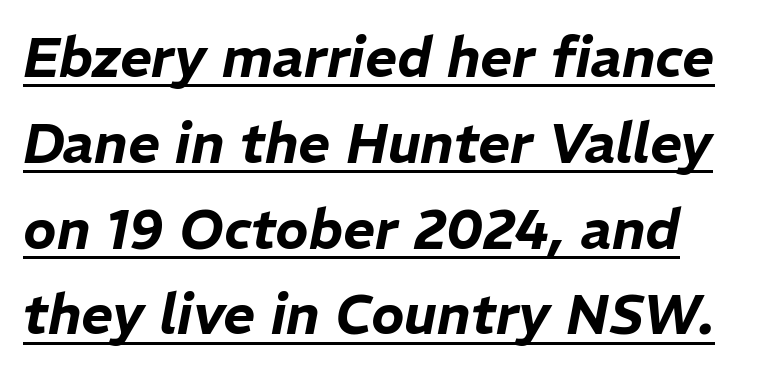
It's the slanting kind of type. In designer terms, the underline attribute is active on this setting. The lines sit at an ordinary, default distance from one another. Looks like regular typesetting: each glyph gets only the width it needs.
